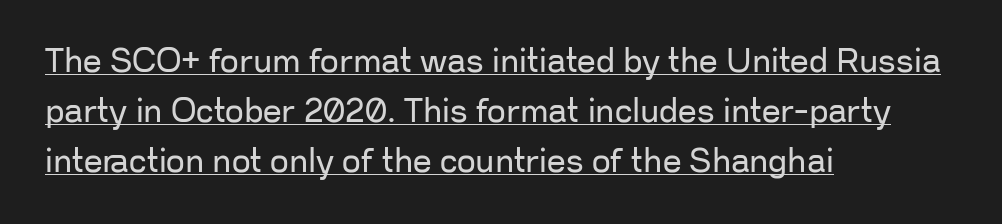
The image shows 33 px regular-weight sans-serif type, upright; set left-aligned, normal line spacing (1.51x), normal letter spacing, underlined; low stroke contrast and a medium x-height.
